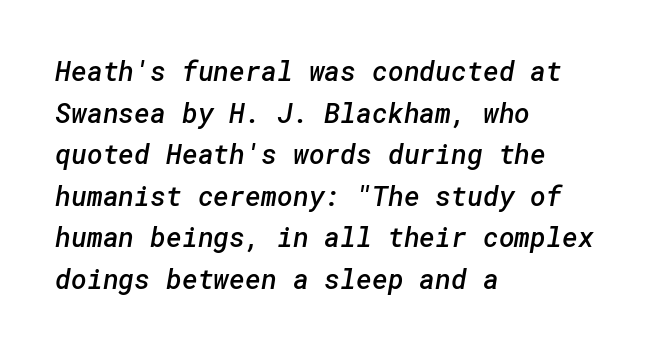
The type is set solid horizontally, with unmodified tracking. The space directly below the letters is spotless. Horizontal bands of white between lines are of average thickness. These words are printed semibold, heavier than regular yet not bold.
